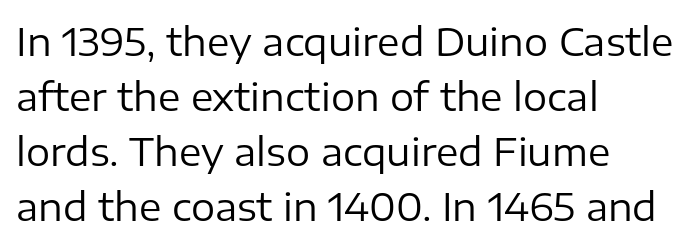
The image shows 38 px regular-weight sans-serif type, upright; set left-aligned, normal line spacing (1.45x), normal letter spacing, not underlined; low stroke contrast and a medium x-height.
